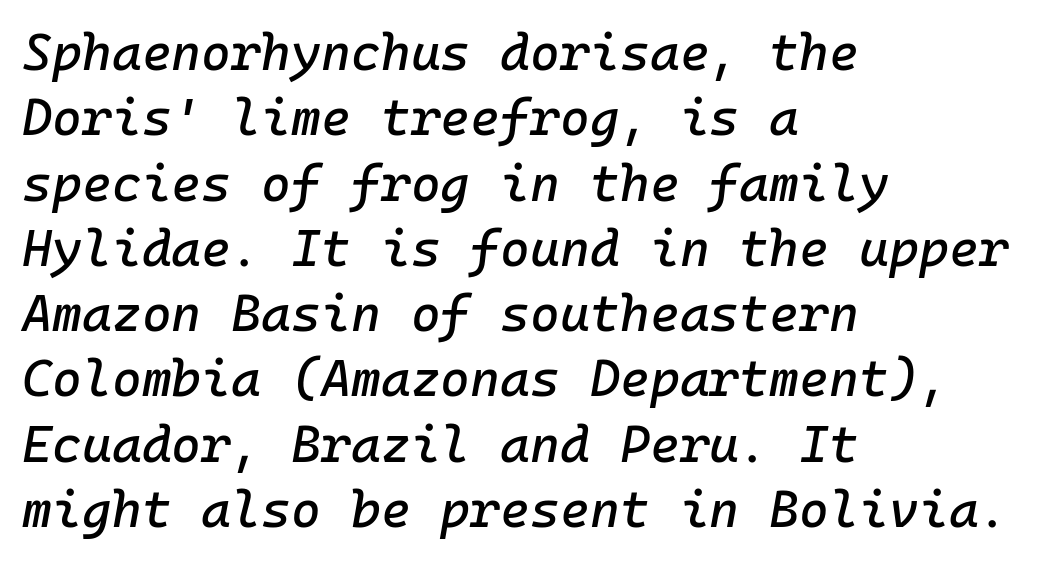
Which margin do the lines hug? The left one — the right edge is uneven. A typesetter would call this monospace, since all characters share one set width. The whole block is typeset with a tilt. Characters follow at the spacing the type designer built in.
